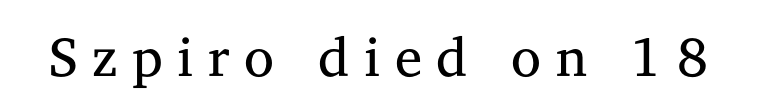
Unbolded letterforms with no extra heft. Spacing verdict: proportional, widths tailored to each character. The specimen reads as upright at a glance. To sum up the face: it has serifs.
